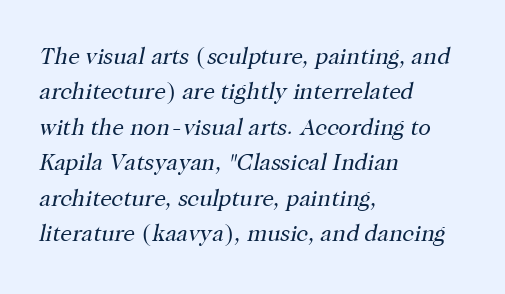
The image shows 23 px text type, italic (leaning right); set left-aligned, normal line spacing (1.54x), normal letter spacing, not underlined.
